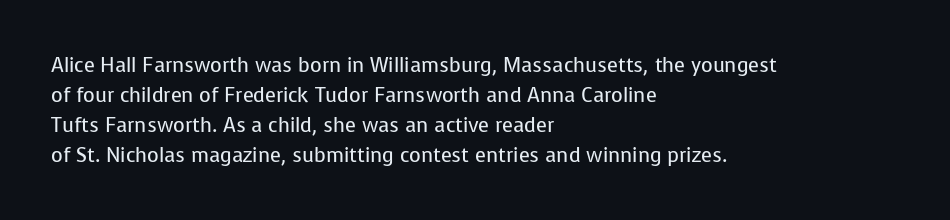
Q: Is the text bold? A: No.
Q: Is the text italic (slanted)? A: No, it is upright.
Q: Is the text underlined? A: No.
Q: How is the paragraph aligned? A: Left-aligned.
Q: Is the spacing between letters normal or unusually wide? A: Normal.
Q: Is the spacing between lines tight, normal or loose? A: Normal.
